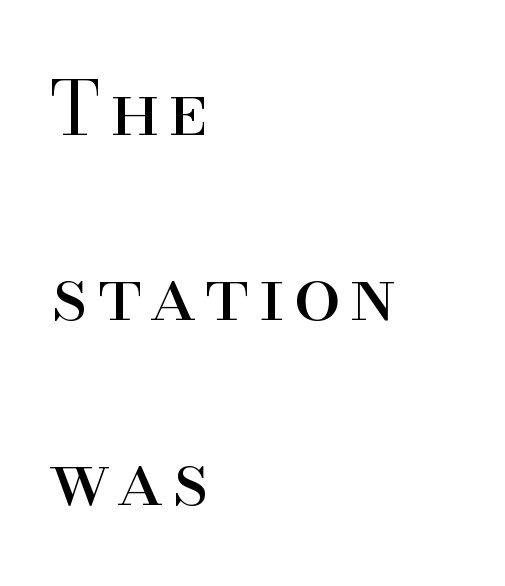
Q: Is the text bold? A: No.
Q: Is the text italic (slanted)? A: No, it is upright.
Q: Is the typeface a serif or a sans-serif typeface? A: Serif.
Q: Is the text underlined? A: No.
Q: How is the paragraph aligned? A: Left-aligned.
Q: Is the spacing between lines tight, normal or loose? A: Loose.
Q: Width (condensed, normal, or wide)? A: Normal.
Q: Stroke contrast? A: High.
Q: x-height? A: Small.
Q: Monospaced? A: No.
